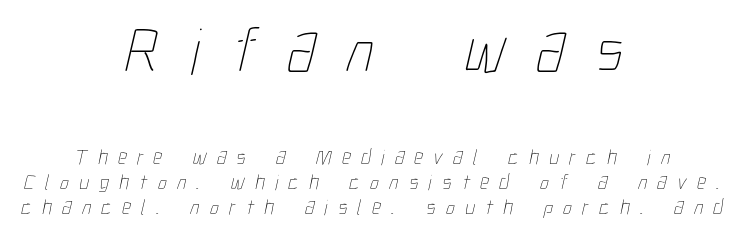
{"bold": "no", "weight": "thin", "width": "condensed", "stroke_contrast": "low", "x_height": "medium", "monospaced": "no", "underline": "no", "align": "center", "line_spacing": "tight", "line_spacing_ratio": 1.14, "letter_spacing": "wide", "letter_spacing_em": 0.47, "larger_block": "first", "size_ratio": 3.0, "glyph_px": 66}
